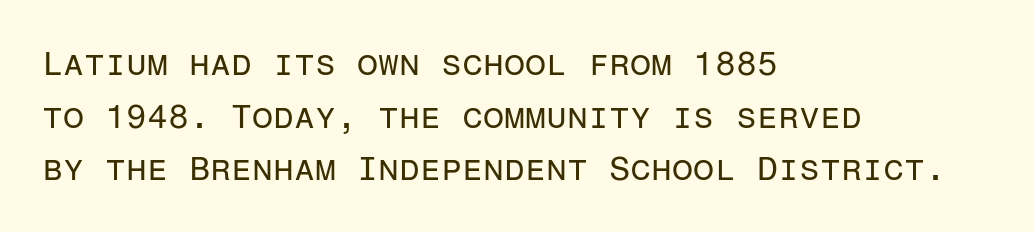
Q: Is the text bold? A: No.
Q: Is the text italic (slanted)? A: No, it is upright.
Q: Is the typeface a serif or a sans-serif typeface? A: Sans-serif.
Q: Is the text underlined? A: No.
Q: How is the paragraph aligned? A: Left-aligned.
Q: Is the spacing between letters normal or unusually wide? A: Normal.
Q: Is the spacing between lines tight, normal or loose? A: Normal.
Q: Width (condensed, normal, or wide)? A: Normal.
Q: Stroke contrast? A: Low.
Q: x-height? A: Medium.
Q: Monospaced? A: Yes.
